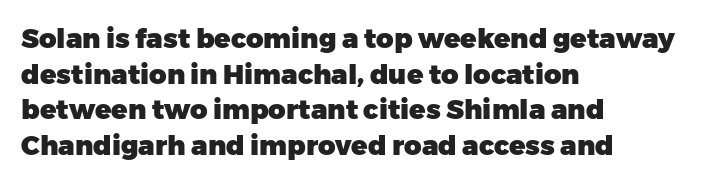
A typesetter would call this leading conventional body-copy spacing. Standard letterfit; no display-style spreading of the glyphs. The axis of the letterforms is exactly vertical. Typeset ragged right — the left edge is the straight one. Clear beneath every line of the passage. Each glyph is drawn with heavy, bold strokes.
